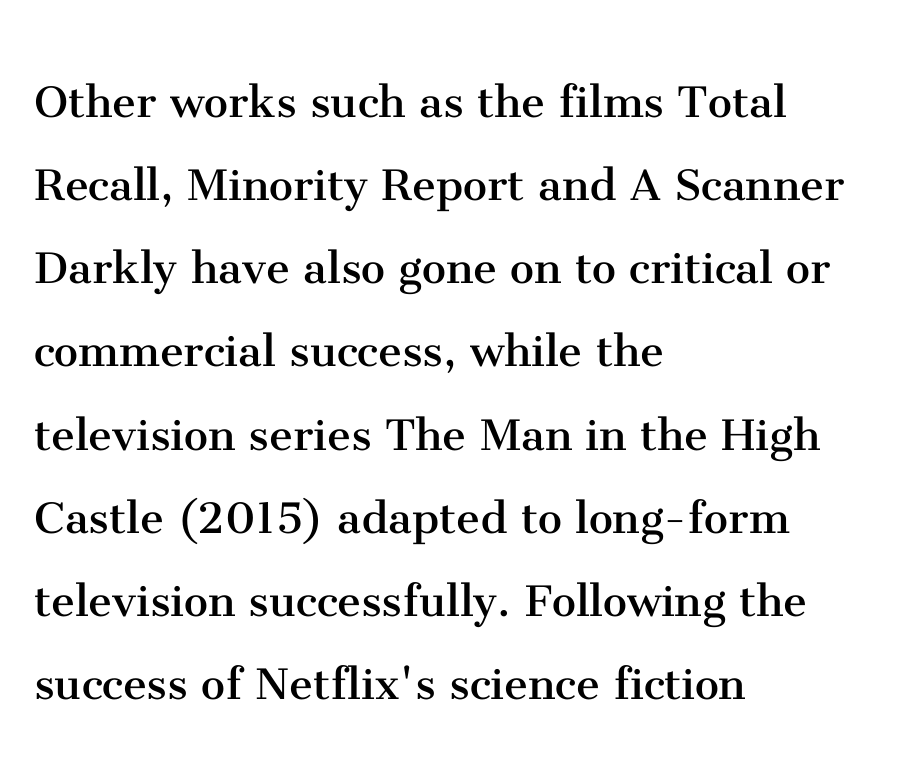
The image shows 54 px regular-weight serif type, upright; set left-aligned, normal line spacing (1.54x), normal letter spacing, not underlined; medium stroke contrast and a medium x-height.
